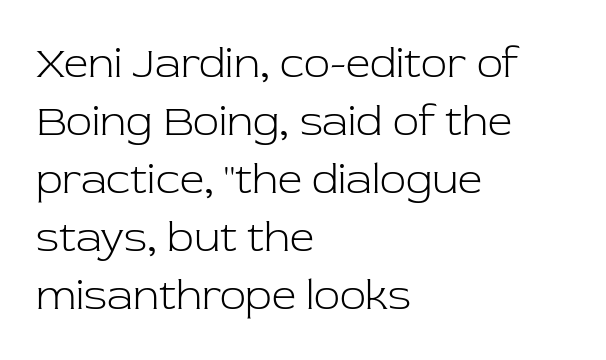
{"serif": "yes", "italic": "no", "bold": "no", "weight": "light", "width": "normal", "stroke_contrast": "low", "x_height": "medium", "monospaced": "no", "underline": "no", "align": "left", "line_spacing": "normal", "line_spacing_ratio": 1.35, "letter_spacing": "normal", "letter_spacing_em": 0.0, "glyph_px": 43}
